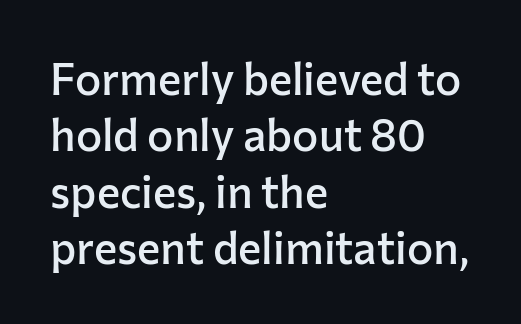
{"serif": "no", "italic": "no", "bold": "semi", "weight": "semibold", "width": "normal", "stroke_contrast": "low", "x_height": "medium", "monospaced": "no", "underline": "no", "align": "left", "line_spacing": "normal", "line_spacing_ratio": 1.28, "letter_spacing": "normal", "letter_spacing_em": 0.0, "glyph_px": 44}
